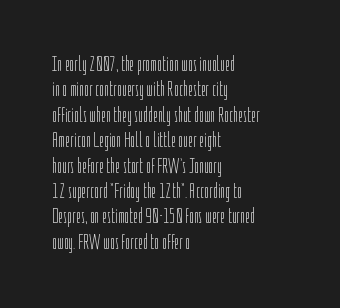
A bare baseline throughout the passage. Line beginnings align vertically; line endings do not. This sample uses plain, unmodified letter spacing. Posture: straight, roman, zero tilt. Is this a heavy cut? Hardly; it is regular or lighter.
